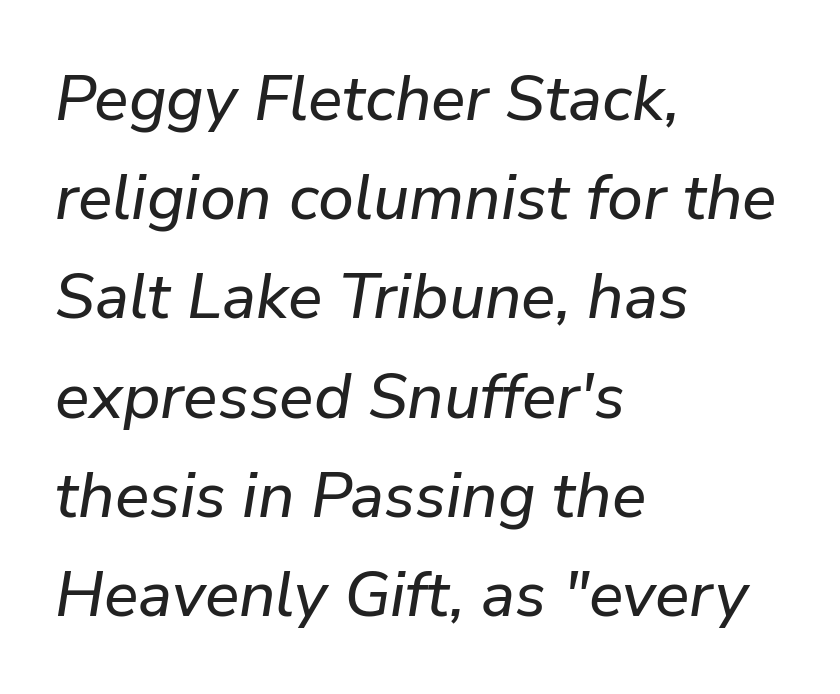
Tracking value appears to be zero — textbook default spacing. Here the designer chose a conventional face with non-uniform glyph widths. Leading: standard. Any mark beneath the type? The region is blank.
